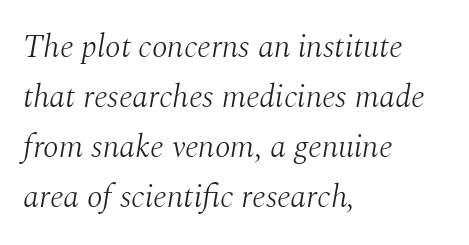
Stem width sits at or under what a default text font uses. Beneath every word, the page is bare. The letterforms sit shoulder to shoulder at normal distance. The typeface chosen for these lines features serifs. Slanted lettering throughout. You could not count columns in this text — the font is proportionally spaced.
